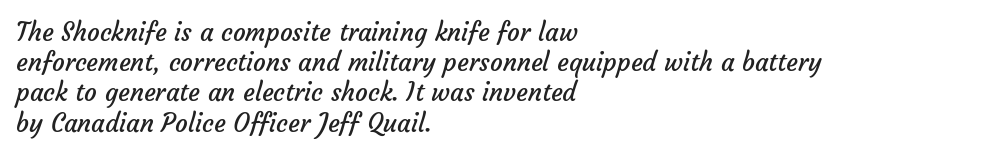
{"bold": "no", "underline": "no", "align": "left", "line_spacing_ratio": 1.21, "letter_spacing": "normal", "letter_spacing_em": 0.0, "glyph_px": 25}
